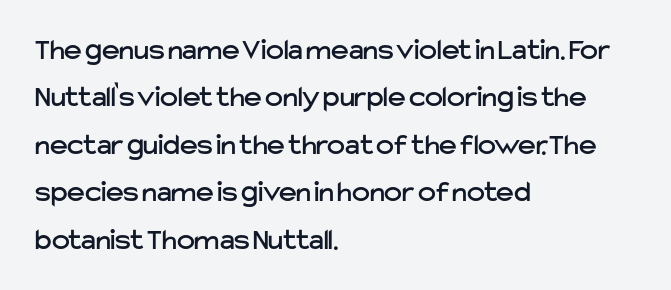
Q: Is the text italic (slanted)? A: No, it is upright.
Q: Is the typeface a serif or a sans-serif typeface? A: Sans-serif.
Q: Is the text underlined? A: No.
Q: How is the paragraph aligned? A: Left-aligned.
Q: Is the spacing between letters normal or unusually wide? A: Normal.
Q: Is the spacing between lines tight, normal or loose? A: Normal.
Q: Width (condensed, normal, or wide)? A: Normal.
Q: Stroke contrast? A: Low.
Q: x-height? A: Medium.
Q: Monospaced? A: No.
